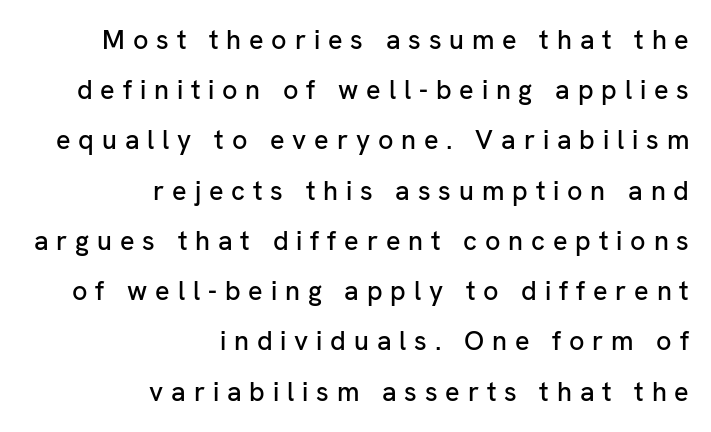
{"italic": "no", "underline": "no", "align": "right", "line_spacing_ratio": 1.86, "letter_spacing": "wide", "letter_spacing_em": 0.29, "glyph_px": 27}
